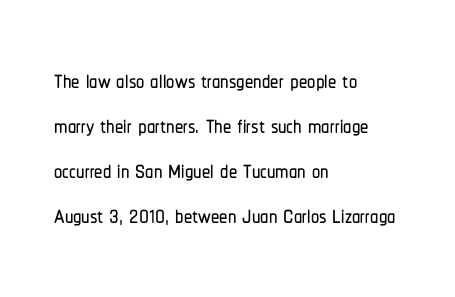
Q: Is the text italic (slanted)? A: No, it is upright.
Q: Is the typeface a serif or a sans-serif typeface? A: Sans-serif.
Q: Is the text underlined? A: No.
Q: How is the paragraph aligned? A: Left-aligned.
Q: Is the spacing between letters normal or unusually wide? A: Normal.
Q: Is the spacing between lines tight, normal or loose? A: Normal.
Q: Width (condensed, normal, or wide)? A: Condensed.
Q: Stroke contrast? A: Low.
Q: x-height? A: Medium.
Q: Monospaced? A: No.
